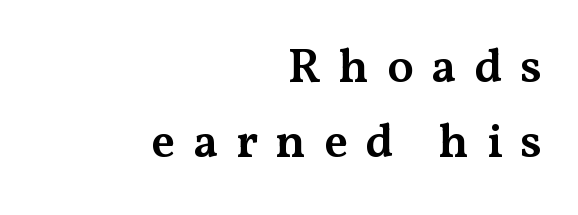
{"serif": "yes", "italic": "no", "bold": "semi", "weight": "semibold", "width": "wide", "stroke_contrast": "medium", "x_height": "medium", "monospaced": "no", "underline": "no", "align": "right", "line_spacing": "normal", "line_spacing_ratio": 1.56, "letter_spacing": "wide", "letter_spacing_em": 0.37, "glyph_px": 48}
